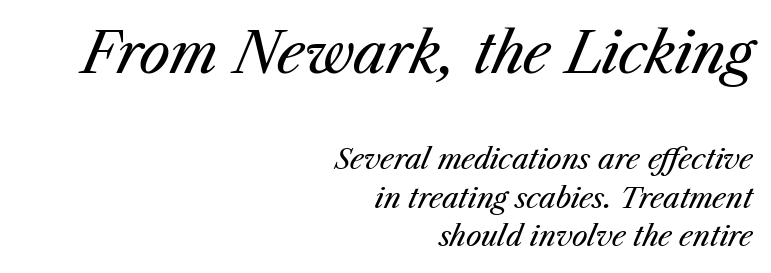
Is the stroke heavy? The answer is a plain regular-or-lighter. This sample uses plain, unmodified letter spacing. Baseline-to-baseline distance is the conventional proportion of letter height. Line endings align vertically; line beginnings do not. Character size in the leading block exceeds that of the trailing block. The face used here has a pronounced slope to its letters.
